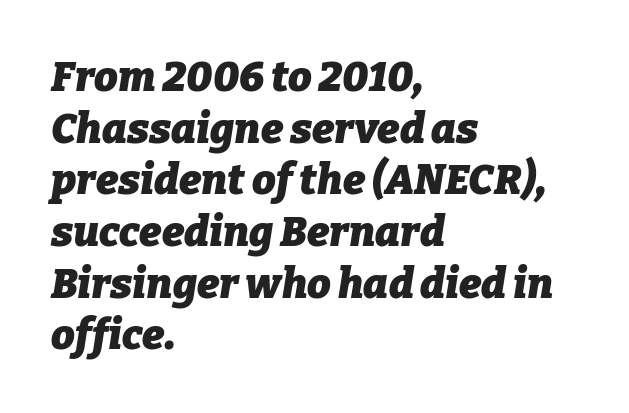
The text carries the slant typical of an italic or oblique font. How heavy is the stroke? Heavy — this is a bold. The passage shown has conventional tracking throughout. The passage shown is typed in a proportional face where columns would drift. Descender tails drop into unmarked territory. The setting favours the left margin, as ordinary paragraphs usually do.
